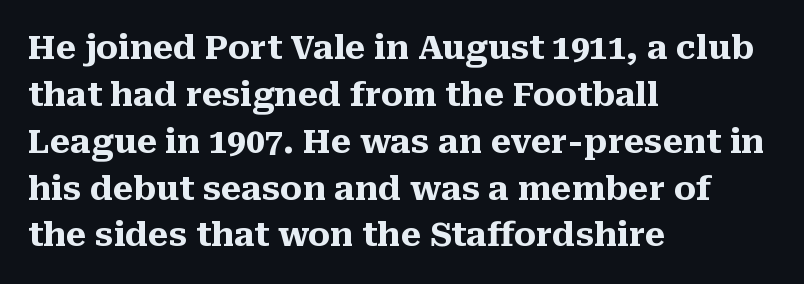
The image shows 33 px heavy serif type, upright; set left-aligned, normal line spacing (1.42x), normal letter spacing, not underlined; medium stroke contrast and a medium x-height.
